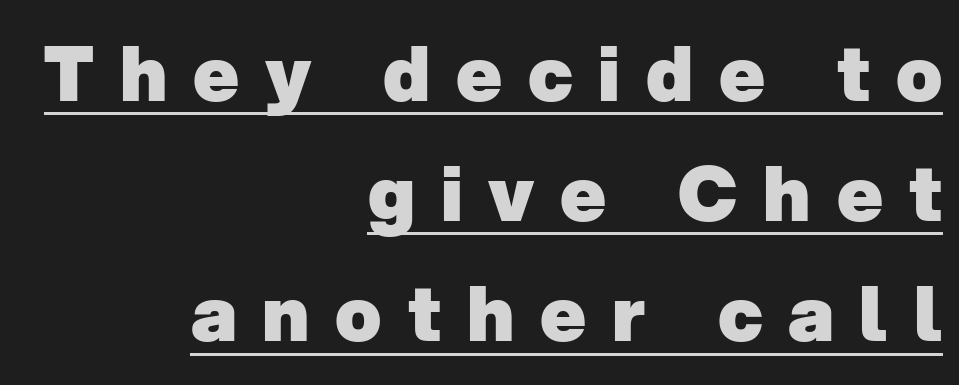
Q: Is the text bold? A: Yes.
Q: Is the typeface a serif or a sans-serif typeface? A: Sans-serif.
Q: Is the text underlined? A: Yes.
Q: How is the paragraph aligned? A: Right-aligned.
Q: Is the spacing between letters normal or unusually wide? A: Unusually wide.
Q: Is the spacing between lines tight, normal or loose? A: Normal.
Q: Width (condensed, normal, or wide)? A: Normal.
Q: Stroke contrast? A: Low.
Q: x-height? A: Medium.
Q: Monospaced? A: No.
